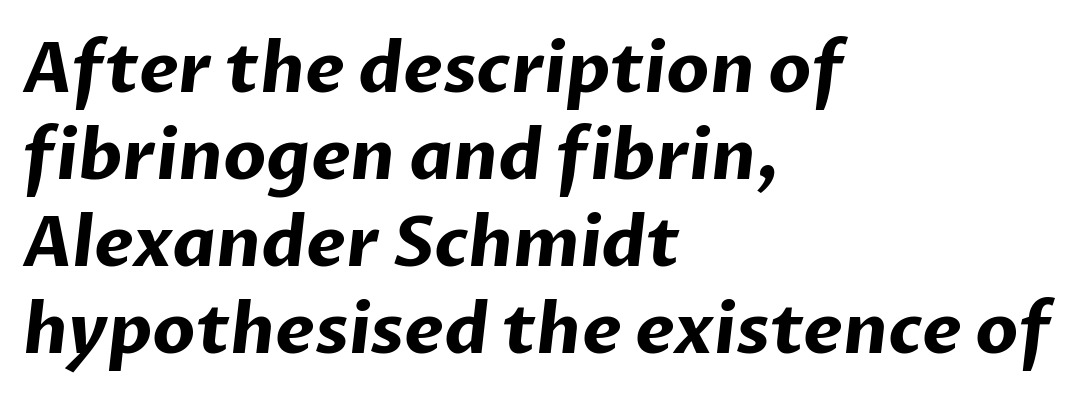
Is this a fixed-width face? No — the glyphs have proportional, varying widths. Its strokes are broad and dark, the hallmark of bold type. The horizontal fit of the characters is conventional and even. Is this a sans? Yes — the strokes have no serifs. The lines in this sample share a left origin and differ only in where they stop. Each row of text sits above clean, open space.
